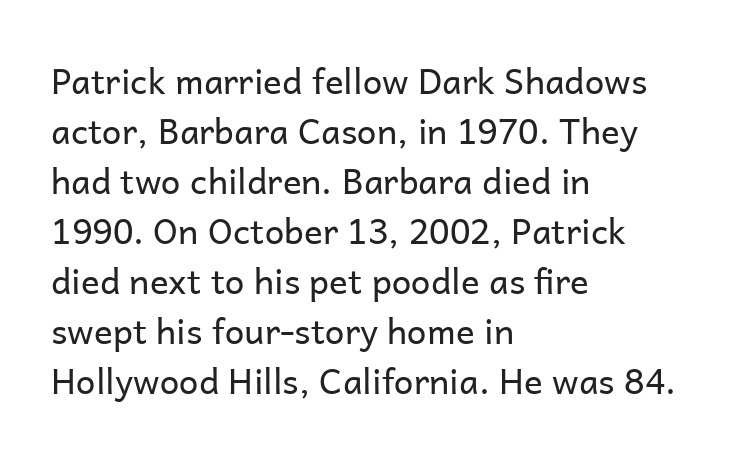
Layout note: lines flush left. It's the straight-up-and-down kind of type. The passage shown is typed in a proportional face where columns would drift. Evenly set lines give the paragraph a standard silhouette.
